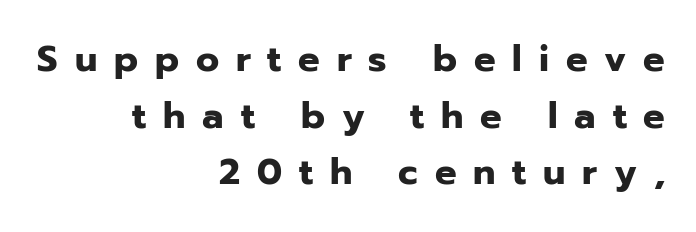
If you drew a line through each stem, it would be perfectly vertical. These lines are composed in type without serifs. The gap between lines stays unmarked. Note the varied advance widths — an 'i' is clearly narrower than an 'm'.
